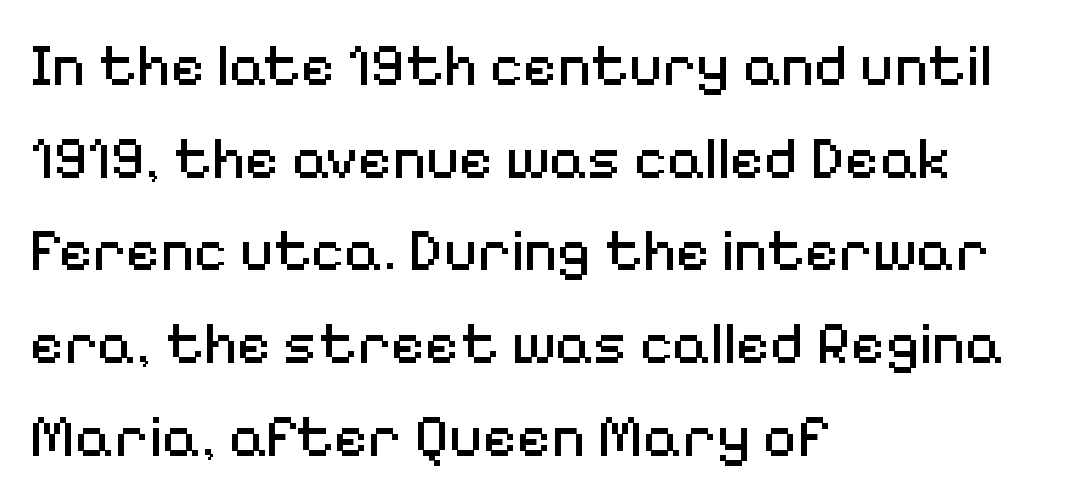
Q: Is the text bold? A: No.
Q: Is the text italic (slanted)? A: No, it is upright.
Q: Is the typeface a serif or a sans-serif typeface? A: Sans-serif.
Q: Is the text underlined? A: No.
Q: How is the paragraph aligned? A: Left-aligned.
Q: Is the spacing between letters normal or unusually wide? A: Normal.
Q: Is the spacing between lines tight, normal or loose? A: Normal.
Q: Width (condensed, normal, or wide)? A: Normal.
Q: Stroke contrast? A: Medium.
Q: x-height? A: Medium.
Q: Monospaced? A: No.
